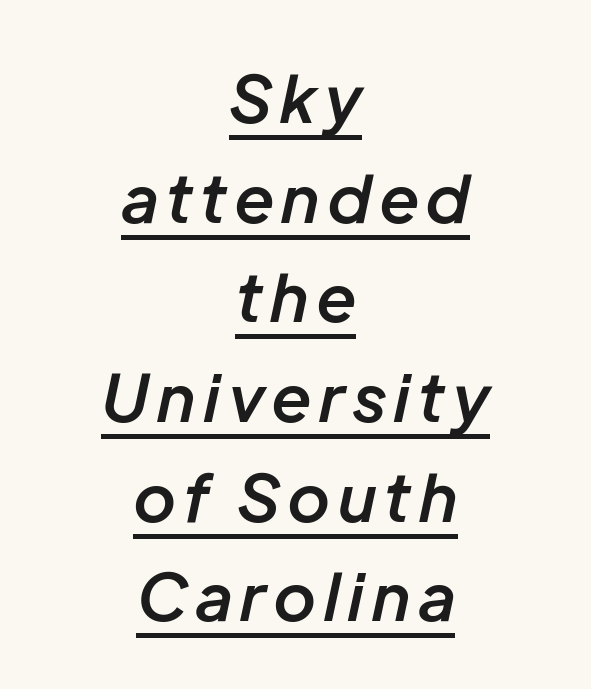
Leading matches the norm, producing a regular column. Caption: semibold face, moderately heavy strokes. Spacing verdict: proportional, widths tailored to each character. The text carries the slant typical of an italic or oblique font. Underlined type.
